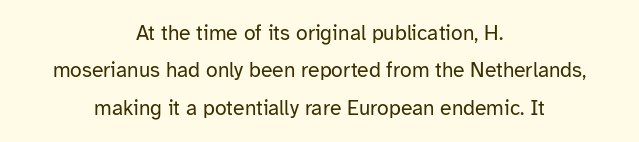
Nothing heavy about these letters — not bold at all. Do the letters lean? They stand straight. Unmarked baselines from the first word to the last. The gaps between neighbouring characters are ordinary and unremarkable. The passage is arranged like a title page — every line centered.
